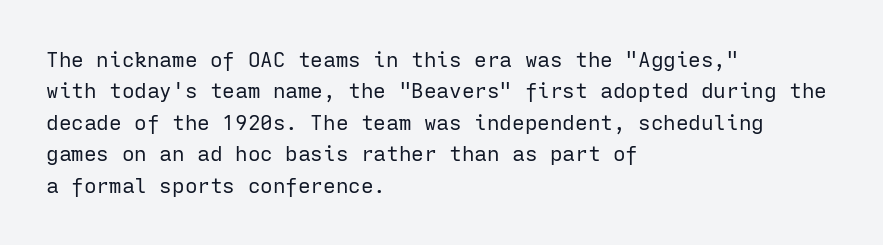
The image shows 21 px text type, upright; set left-aligned, normal line spacing (1.5x), normal letter spacing, not underlined.
